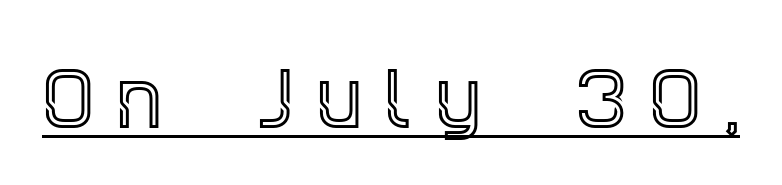
{"serif": "yes", "italic": "no", "width": "condensed", "x_height": "large", "monospaced": "no", "underline": "yes", "letter_spacing": "wide", "letter_spacing_em": 0.34, "glyph_px": 71}
